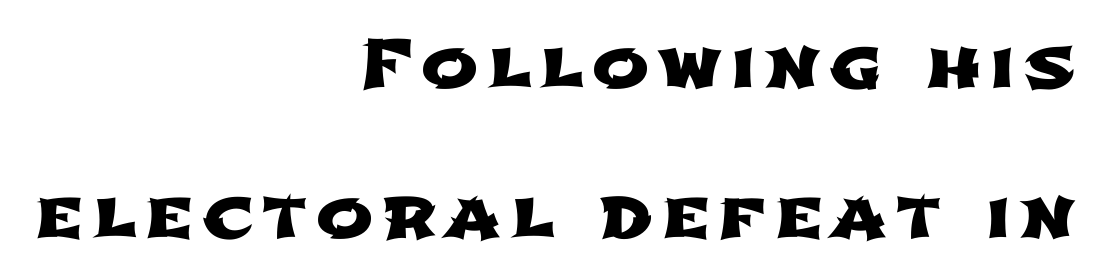
Each new line begins a long way beneath the previous one. A flush-right, rag-left setting is used for this passage. Lines of text with bare space underneath. Do the characters align in a grid? No, the font is proportional. Unlike a traditional serif, this face leaves its strokes unadorned.
